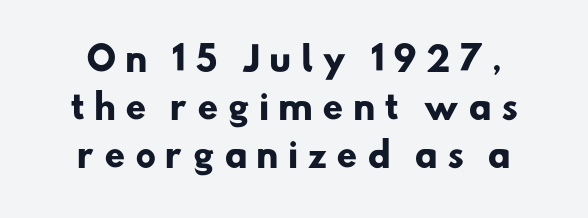
{"serif": "no", "bold": "yes", "weight": "heavy", "width": "normal", "stroke_contrast": "low", "x_height": "small", "monospaced": "no", "underline": "no", "line_spacing": "normal", "line_spacing_ratio": 1.45, "letter_spacing": "wide", "letter_spacing_em": 0.27, "glyph_px": 33}
